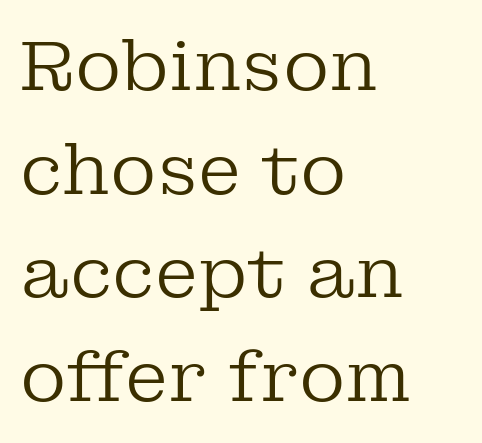
Q: Is the text bold? A: No.
Q: Is the text italic (slanted)? A: No, it is upright.
Q: Is the typeface a serif or a sans-serif typeface? A: Serif.
Q: Is the text underlined? A: No.
Q: How is the paragraph aligned? A: Left-aligned.
Q: Is the spacing between letters normal or unusually wide? A: Normal.
Q: Is the spacing between lines tight, normal or loose? A: Normal.
Q: Width (condensed, normal, or wide)? A: Normal.
Q: Stroke contrast? A: Low.
Q: x-height? A: Medium.
Q: Monospaced? A: No.
